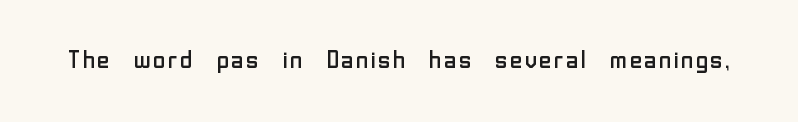
The rendering keeps characters at their native spacing. The font sits on the lighter half of the weight spectrum, regular included. Quick note: underline off. Is there any slant? The stems are plumb.
